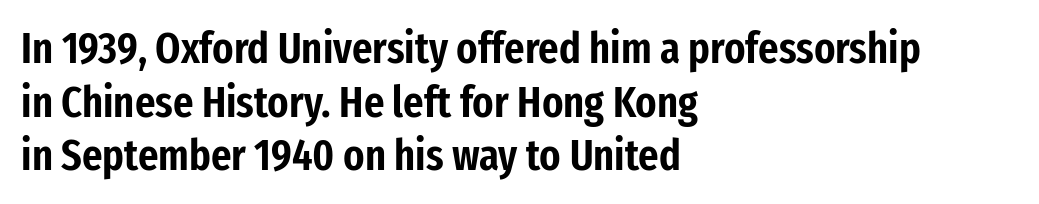
Q: Is the text italic (slanted)? A: No, it is upright.
Q: Is the typeface a serif or a sans-serif typeface? A: Sans-serif.
Q: Is the text underlined? A: No.
Q: How is the paragraph aligned? A: Left-aligned.
Q: Is the spacing between letters normal or unusually wide? A: Normal.
Q: Width (condensed, normal, or wide)? A: Condensed.
Q: Stroke contrast? A: Low.
Q: x-height? A: Medium.
Q: Monospaced? A: No.
